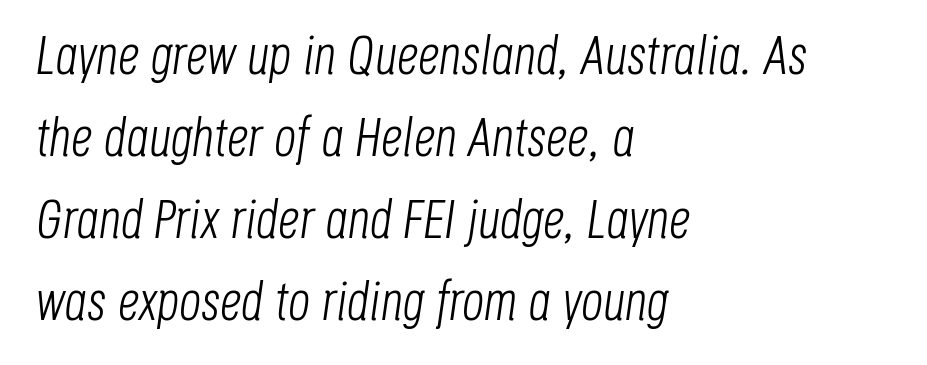
The image shows 54 px light, condensed type, italic (leaning right); set left-aligned, normal line spacing (1.52x), normal letter spacing, not underlined; low stroke contrast and a large x-height.
